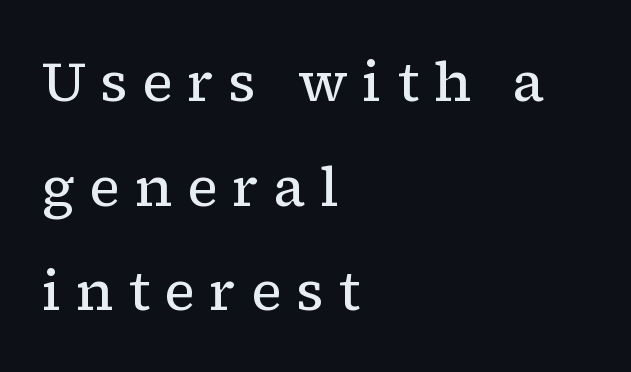
Q: Is the text bold? A: No.
Q: Is the text italic (slanted)? A: No, it is upright.
Q: Is the typeface a serif or a sans-serif typeface? A: Serif.
Q: Is the text underlined? A: No.
Q: How is the paragraph aligned? A: Left-aligned.
Q: Is the spacing between letters normal or unusually wide? A: Unusually wide.
Q: Width (condensed, normal, or wide)? A: Normal.
Q: Stroke contrast? A: Low.
Q: x-height? A: Medium.
Q: Monospaced? A: No.
